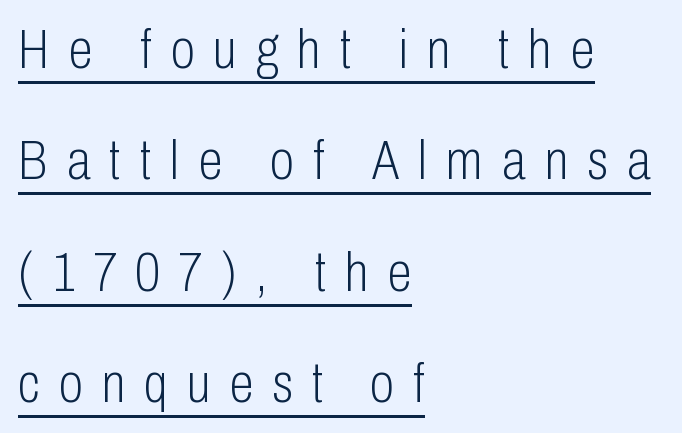
No heavy texture on the line: the type isn't bold. The text block is weighted toward the left margin, trailing off unevenly rightward. Display-style spreading of the glyphs; the letterfit is very open. Whoever set this chose breathing room over compactness in the vertical rhythm. The typesetter has applied underlining to the passage shown.
